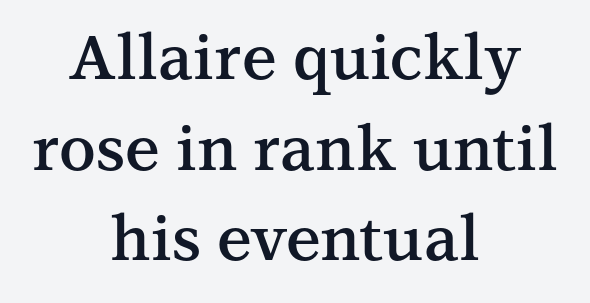
Words float on clear page, feet unadorned. There is no visible air inserted between adjacent glyphs. These lines sit exactly where default settings would place them. Each glyph is drawn with semibold strokes, heavier than normal yet not fully bold. Proportional: the letters do not fall into vertical columns.
